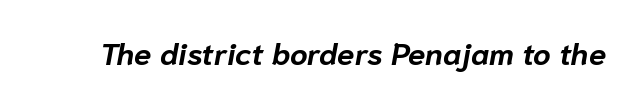
{"italic": "yes", "lean": "right", "slant_degrees": 10, "bold": "yes", "weight": "bold", "width": "normal", "stroke_contrast": "low", "x_height": "medium", "monospaced": "no", "underline": "no", "letter_spacing": "normal", "letter_spacing_em": 0.0, "glyph_px": 31}
